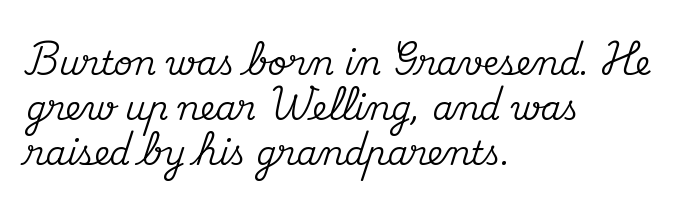
The image shows 33 px serif type; set left-aligned, normal line spacing (1.36x), normal letter spacing, not underlined; medium stroke contrast and a small x-height.
